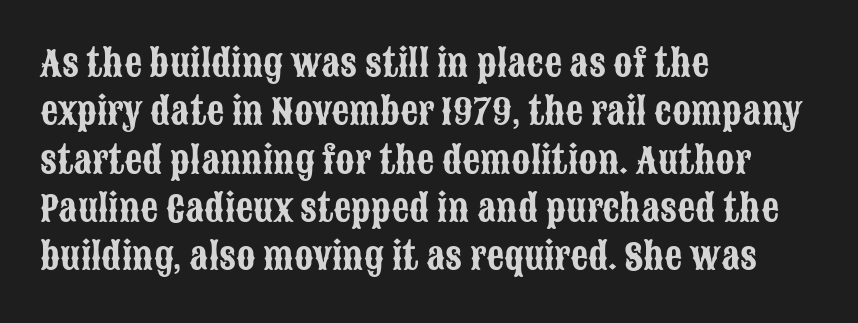
The image shows 35 px condensed sans-serif type, upright; set left-aligned, normal line spacing (1.38x), normal letter spacing, not underlined; low stroke contrast and a large x-height.
